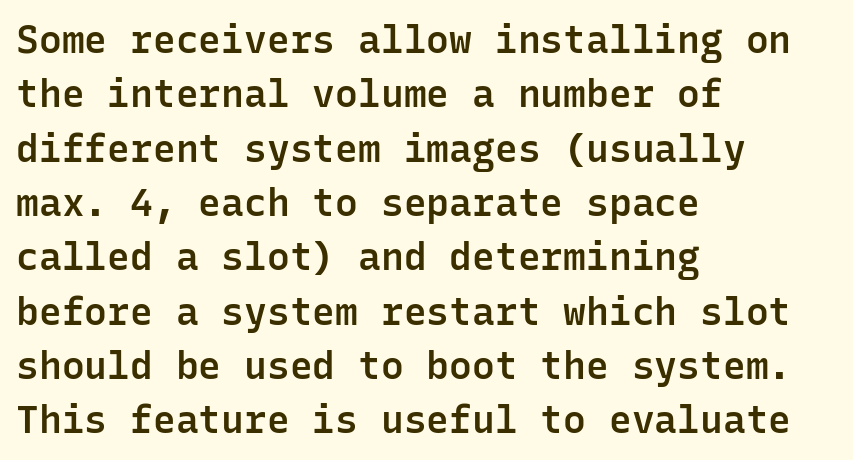
{"serif": "no", "italic": "no", "bold": "semi", "weight": "semibold", "width": "normal", "stroke_contrast": "low", "x_height": "medium", "monospaced": "yes", "underline": "no", "align": "left", "line_spacing": "normal", "line_spacing_ratio": 1.43, "letter_spacing": "normal", "letter_spacing_em": 0.0, "glyph_px": 38}
